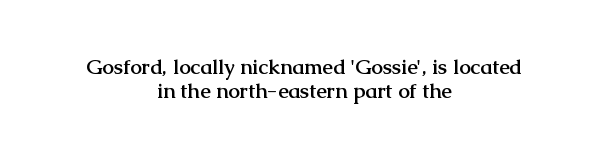
Visually the block forms a symmetrical silhouette, jagged on both flanks. If you drew a line through each stem, it would be perfectly vertical. A clean baseline with only descenders dipping below it. Each glyph is drawn with heavy, bold strokes. The rendering keeps characters at their native spacing.
